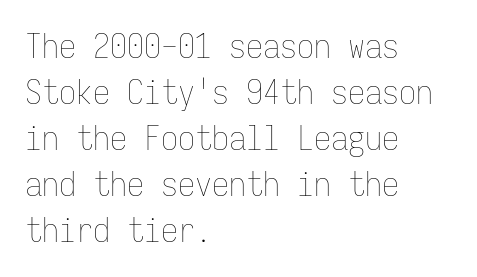
{"italic": "no", "bold": "no", "weight": "thin", "width": "condensed", "stroke_contrast": "low", "x_height": "medium", "monospaced": "yes", "underline": "no", "align": "left", "line_spacing": "normal", "line_spacing_ratio": 1.35, "letter_spacing": "normal", "letter_spacing_em": 0.0, "glyph_px": 34}
